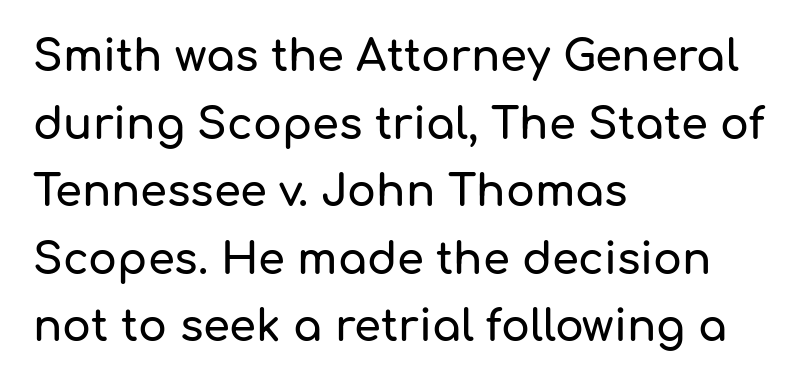
Q: Is the text italic (slanted)? A: No, it is upright.
Q: Is the typeface a serif or a sans-serif typeface? A: Sans-serif.
Q: Is the text underlined? A: No.
Q: How is the paragraph aligned? A: Left-aligned.
Q: Is the spacing between letters normal or unusually wide? A: Normal.
Q: Is the spacing between lines tight, normal or loose? A: Normal.
Q: Width (condensed, normal, or wide)? A: Normal.
Q: Stroke contrast? A: Low.
Q: x-height? A: Medium.
Q: Monospaced? A: No.
